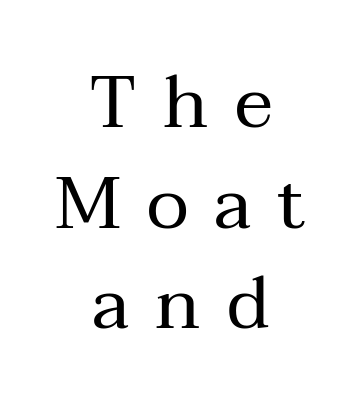
The image shows 73 px regular-weight serif type, upright; set centered, normal line spacing (1.38x), unusually wide letter spacing (+0.36 em), not underlined; medium stroke contrast and a medium x-height.
